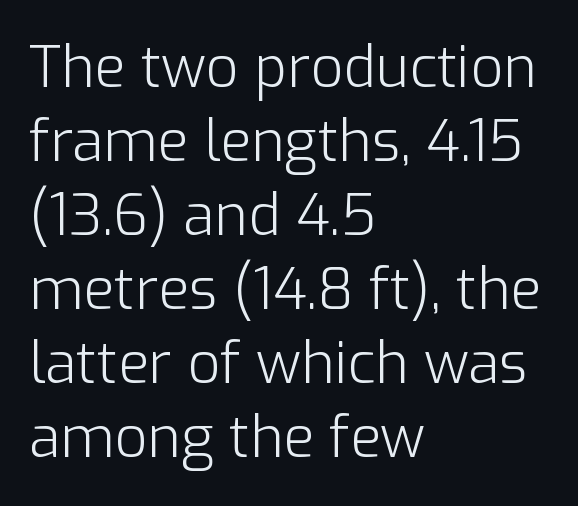
{"serif": "no", "italic": "no", "bold": "no", "weight": "light", "width": "normal", "stroke_contrast": "low", "x_height": "medium", "monospaced": "no", "underline": "no", "align": "left", "line_spacing": "normal", "line_spacing_ratio": 1.3, "letter_spacing": "normal", "letter_spacing_em": 0.0, "glyph_px": 57}
